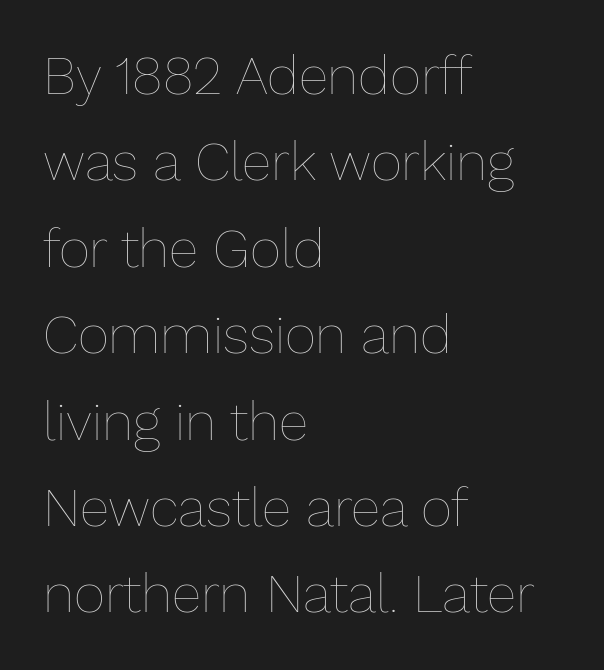
Q: Is the text bold? A: No.
Q: Is the text italic (slanted)? A: No, it is upright.
Q: Is the text underlined? A: No.
Q: How is the paragraph aligned? A: Left-aligned.
Q: Is the spacing between letters normal or unusually wide? A: Normal.
Q: Is the spacing between lines tight, normal or loose? A: Normal.
Q: Width (condensed, normal, or wide)? A: Normal.
Q: Stroke contrast? A: Low.
Q: x-height? A: Medium.
Q: Monospaced? A: No.
